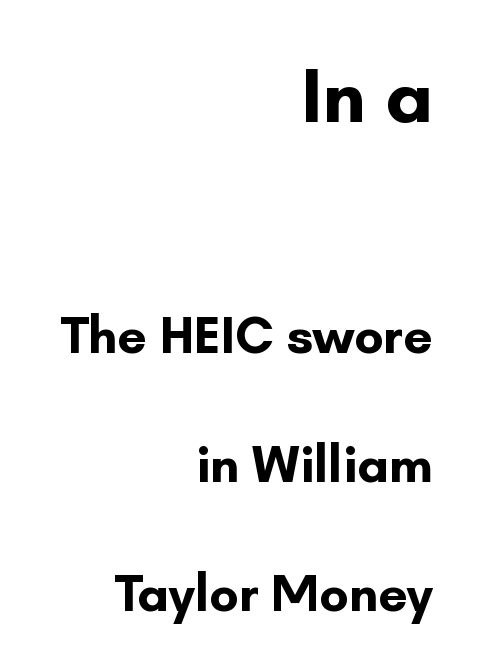
The image shows 78 px bold sans-serif type, upright; set right-aligned, loose line spacing (2.48x), normal letter spacing, not underlined; the first (top) block is 1.5x larger; low stroke contrast and a small x-height.
